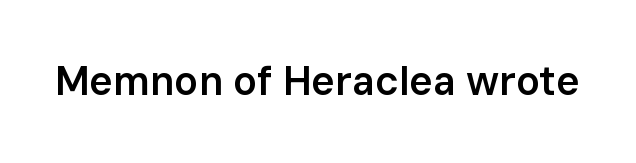
Q: Is the text bold? A: Semi-bold.
Q: Is the text italic (slanted)? A: No, it is upright.
Q: Is the typeface a serif or a sans-serif typeface? A: Sans-serif.
Q: Is the text underlined? A: No.
Q: Is the spacing between letters normal or unusually wide? A: Normal.
Q: Width (condensed, normal, or wide)? A: Normal.
Q: Stroke contrast? A: Low.
Q: x-height? A: Medium.
Q: Monospaced? A: No.
